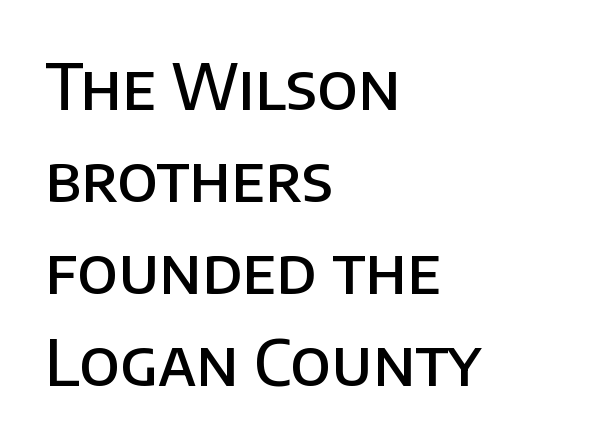
Q: Is the text bold? A: Semi-bold.
Q: Is the text italic (slanted)? A: No, it is upright.
Q: Is the typeface a serif or a sans-serif typeface? A: Sans-serif.
Q: Is the text underlined? A: No.
Q: How is the paragraph aligned? A: Left-aligned.
Q: Is the spacing between letters normal or unusually wide? A: Normal.
Q: Is the spacing between lines tight, normal or loose? A: Normal.
Q: Width (condensed, normal, or wide)? A: Normal.
Q: Stroke contrast? A: Low.
Q: x-height? A: Large.
Q: Monospaced? A: No.
